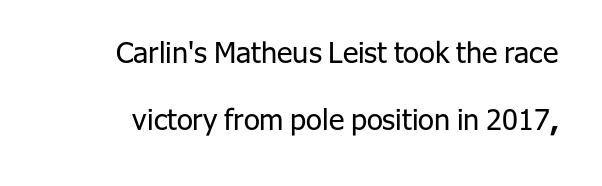
Is the letter spacing exaggerated? No — it looks like the ordinary default. The font family rendered here belongs to the sans-serif group. Do the letters lean? They stand straight. Proportional: the letters do not fall into vertical columns. One glance says open: line gaps are wider than usual.
